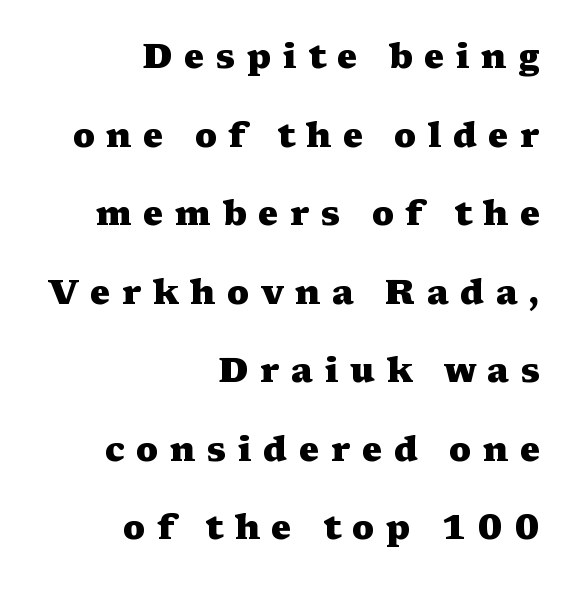
{"serif": "yes", "italic": "no", "bold": "yes", "weight": "heavy", "width": "wide", "stroke_contrast": "medium", "x_height": "medium", "monospaced": "no", "underline": "no", "align": "right", "line_spacing": "loose", "line_spacing_ratio": 2.31, "letter_spacing": "wide", "letter_spacing_em": 0.34, "glyph_px": 34}
